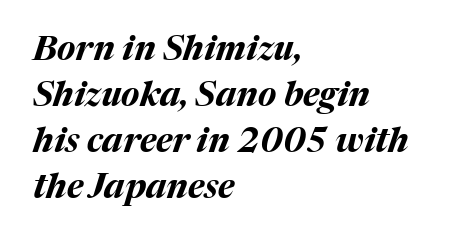
{"italic": "yes", "lean": "right", "slant_degrees": 17, "bold": "yes", "weight": "bold", "width": "normal", "stroke_contrast": "medium", "x_height": "medium", "monospaced": "no", "underline": "no", "align": "left", "line_spacing": "normal", "line_spacing_ratio": 1.35, "letter_spacing": "normal", "letter_spacing_em": 0.0, "glyph_px": 34}
